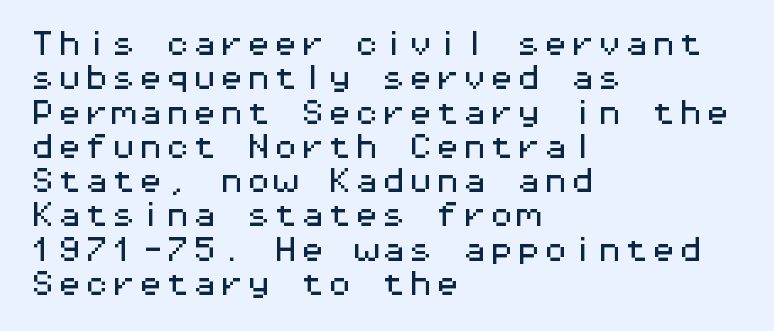
Do the letters lean? They stand straight. Lines of text with bare space underneath. The passage shown stacks its lines at a standard gap. Casual observation: everything's shoved over to the left.
